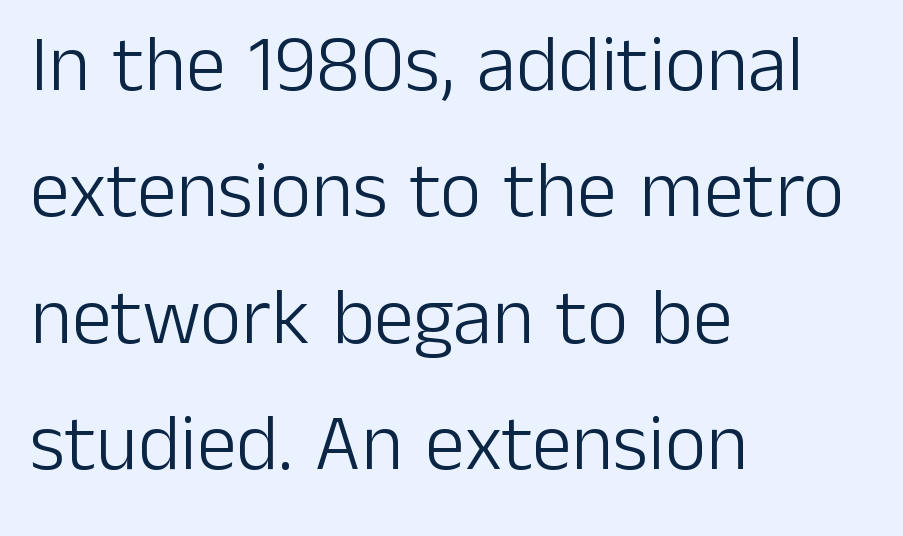
{"serif": "no", "italic": "no", "bold": "no", "weight": "light", "width": "normal", "stroke_contrast": "low", "x_height": "medium", "monospaced": "no", "underline": "no", "align": "left", "line_spacing": "normal", "line_spacing_ratio": 1.58, "letter_spacing": "normal", "letter_spacing_em": 0.0, "glyph_px": 80}
